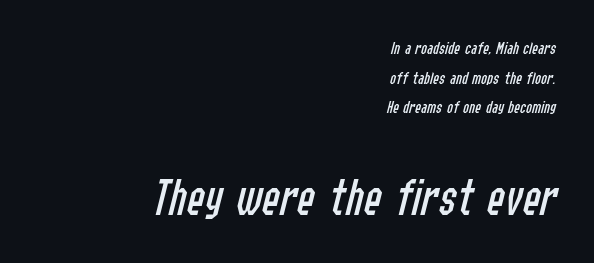
A flush-right, rag-left setting is used for this passage. Honestly, the letter spacing is just normal — you wouldn't notice it. Size contrast runs from small at the top to large at the bottom. Each letter keeps its own natural width here, so spacing adapts to shape. Whoever set this chose a conventional vertical rhythm. The font's italic variant was chosen for this text.
